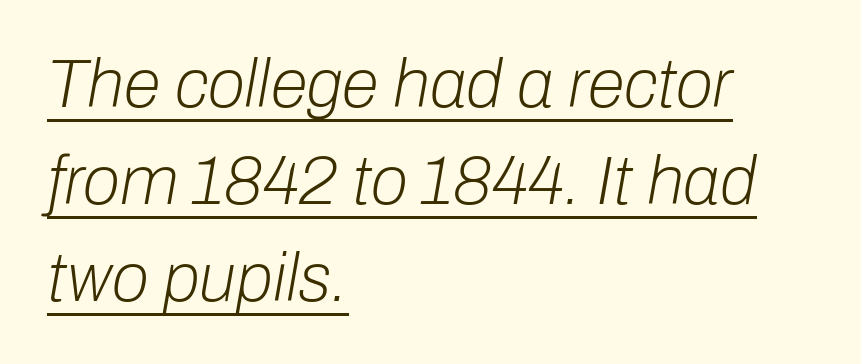
Q: Is the text bold? A: No.
Q: Is the text italic (slanted)? A: Yes, it leans right by about 10 degrees.
Q: Is the text underlined? A: Yes.
Q: How is the paragraph aligned? A: Left-aligned.
Q: Is the spacing between letters normal or unusually wide? A: Normal.
Q: Is the spacing between lines tight, normal or loose? A: Normal.
Q: Width (condensed, normal, or wide)? A: Normal.
Q: Stroke contrast? A: Low.
Q: x-height? A: Medium.
Q: Monospaced? A: No.
